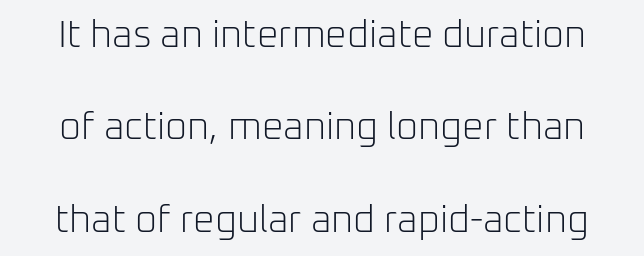
Unbolded letterforms with no extra heft. The type is set solid horizontally, with unmodified tracking. A typesetter would call this leading open, well beyond the default. These lines are composed in type without serifs. You can tell it's not italic because the verticals are truly vertical.
